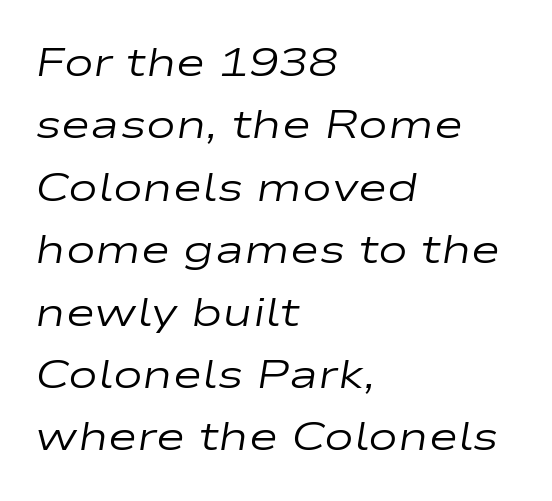
The setting favours the left margin, as ordinary paragraphs usually do. Each row of text sits above clean, open space. Spacing verdict: proportional, widths tailored to each character. This sample keeps an unexceptional amount of space between lines. The letters look calm and open, with moderate or lighter stems. Tall strokes in this sample are angled rather than plumb.
